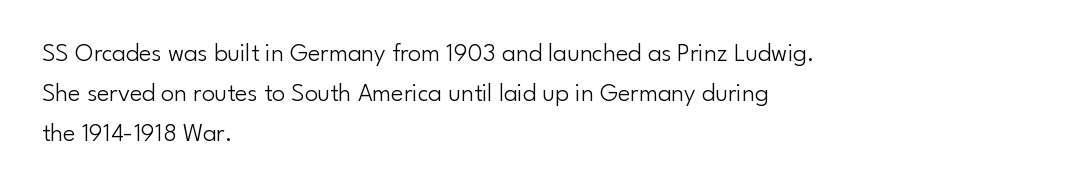
Nobody touched the tracking dial on this one. Line starts are locked; line ends wander. The block of text has a typical density, with ordinary space between rows. The glyphs are unaccompanied by any horizontal stroke below them. Notice how the stems are strictly vertical — no italics here. These glyphs show unthickened strokes, regular width or finer.
